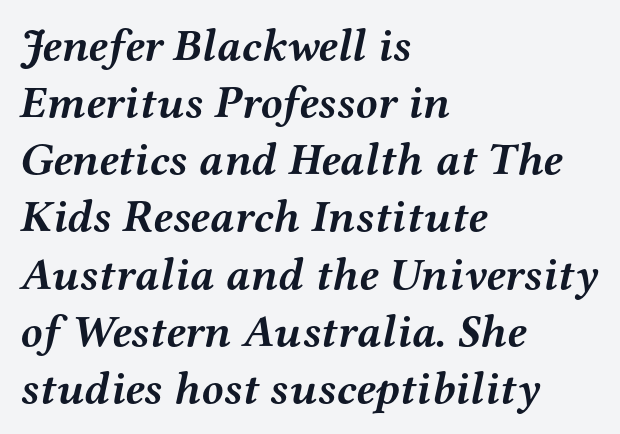
The image shows 45 px semibold, wide serif type, italic (leaning right); set left-aligned, normal line spacing (1.27x), normal letter spacing, not underlined; medium stroke contrast and a medium x-height.
